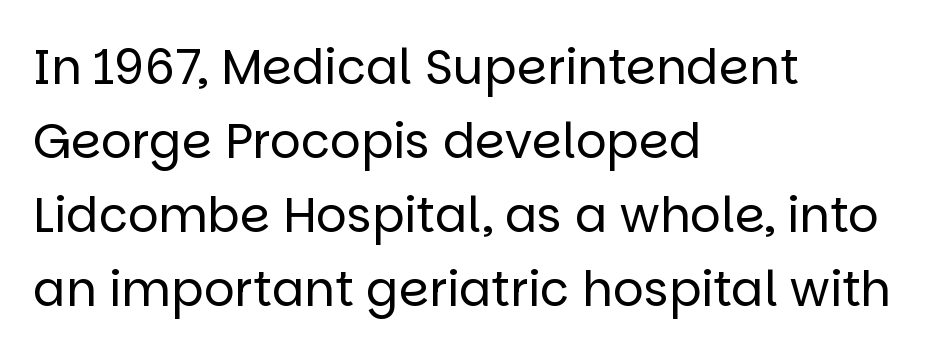
{"serif": "no", "italic": "no", "bold": "no", "weight": "regular", "width": "normal", "stroke_contrast": "low", "x_height": "large", "monospaced": "no", "underline": "no", "align": "left", "line_spacing": "normal", "line_spacing_ratio": 1.54, "letter_spacing": "normal", "letter_spacing_em": 0.0, "glyph_px": 48}
